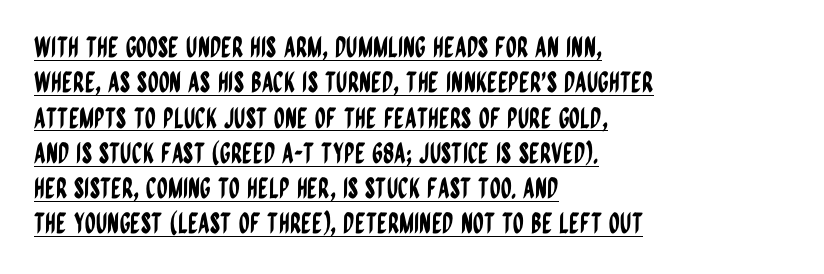
Q: Is the text italic (slanted)? A: No, it is upright.
Q: Is the typeface a serif or a sans-serif typeface? A: Sans-serif.
Q: Is the text underlined? A: Yes.
Q: How is the paragraph aligned? A: Left-aligned.
Q: Is the spacing between letters normal or unusually wide? A: Normal.
Q: Is the spacing between lines tight, normal or loose? A: Normal.
Q: Width (condensed, normal, or wide)? A: Condensed.
Q: Stroke contrast? A: Low.
Q: x-height? A: Large.
Q: Monospaced? A: No.
